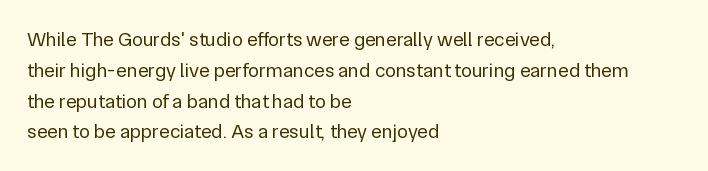
The image shows 20 px text type, upright; set left-aligned, normal line spacing (1.54x), normal letter spacing, not underlined.
